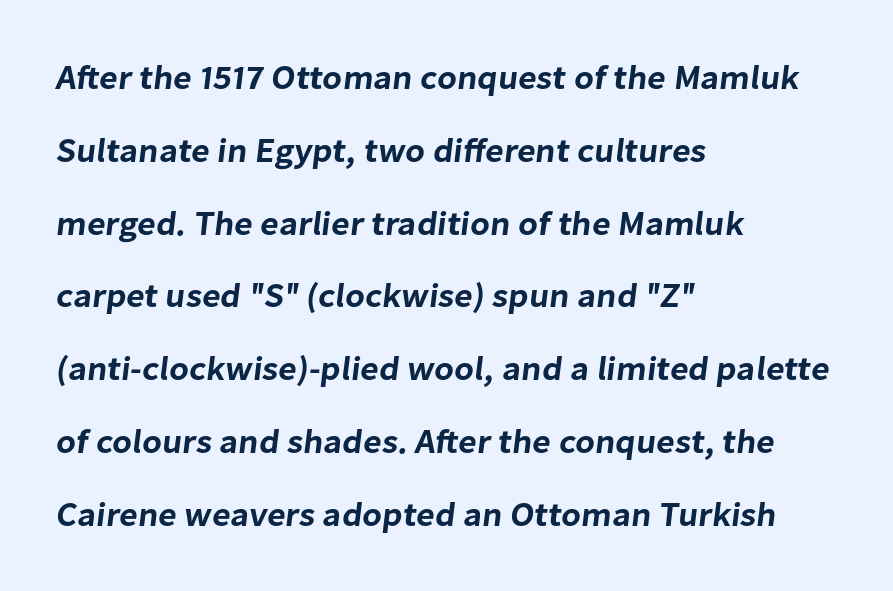
The image shows 34 px sans-serif type; set left-aligned, loose line spacing (2.14x), normal letter spacing, not underlined; low stroke contrast and a medium x-height.
